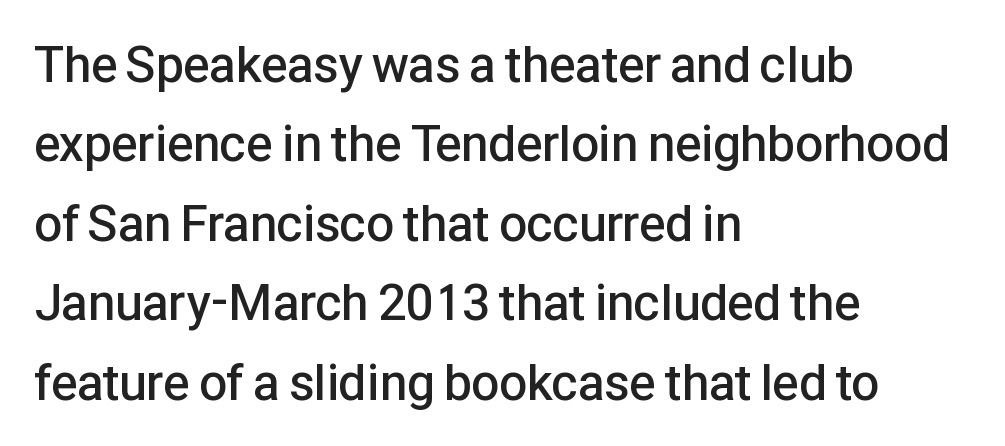
{"serif": "no", "italic": "no", "bold": "semi", "weight": "semibold", "width": "normal", "stroke_contrast": "low", "x_height": "medium", "monospaced": "no", "underline": "no", "align": "left", "line_spacing": "normal", "line_spacing_ratio": 1.59, "letter_spacing": "normal", "letter_spacing_em": 0.0, "glyph_px": 50}
